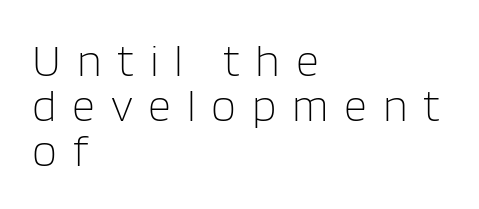
{"serif": "no", "italic": "no", "bold": "no", "weight": "light", "width": "normal", "stroke_contrast": "low", "x_height": "large", "monospaced": "no", "underline": "no", "align": "left", "line_spacing": "tight", "line_spacing_ratio": 1.0, "letter_spacing": "wide", "letter_spacing_em": 0.35, "glyph_px": 45}
